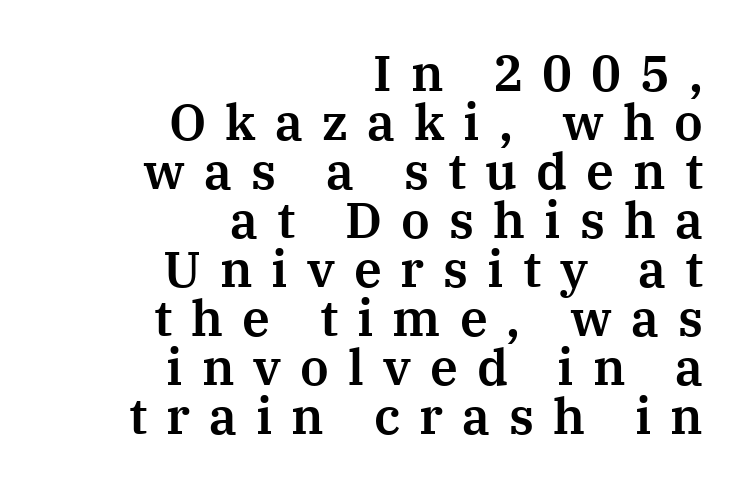
The image shows 50 px serif type, upright; set right-aligned, tight line spacing (0.98x), unusually wide letter spacing (+0.38 em), not underlined; medium stroke contrast and a medium x-height.
